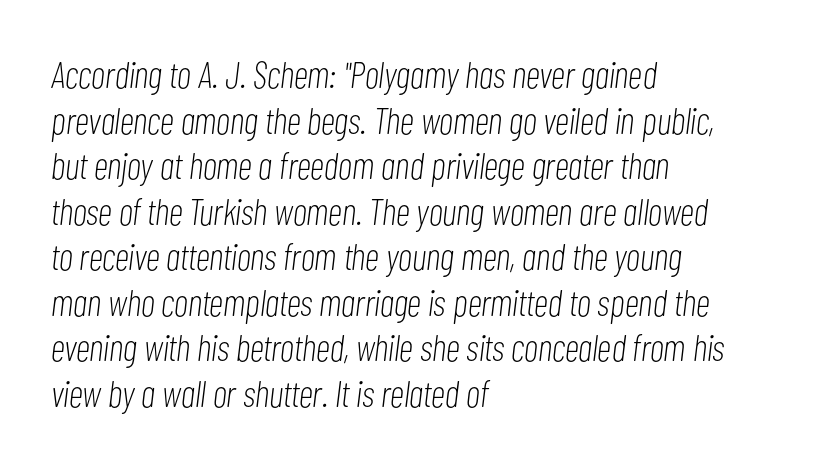
The image shows 37 px light, condensed type, italic (leaning right); set left-aligned, line spacing 1.23x, normal letter spacing, not underlined; low stroke contrast and a medium x-height.
